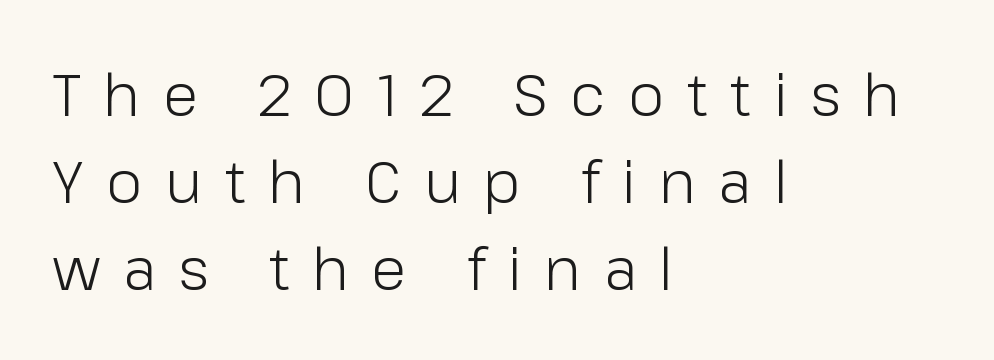
Q: Is the text bold? A: No.
Q: Is the text italic (slanted)? A: No, it is upright.
Q: Is the typeface a serif or a sans-serif typeface? A: Sans-serif.
Q: Is the text underlined? A: No.
Q: How is the paragraph aligned? A: Left-aligned.
Q: Is the spacing between letters normal or unusually wide? A: Unusually wide.
Q: Is the spacing between lines tight, normal or loose? A: Normal.
Q: Width (condensed, normal, or wide)? A: Normal.
Q: Stroke contrast? A: Low.
Q: x-height? A: Medium.
Q: Monospaced? A: No.
